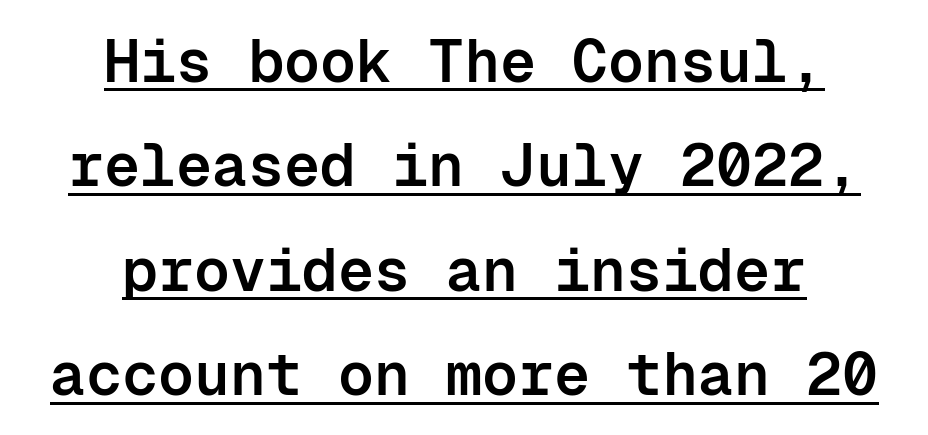
{"serif": "no", "italic": "no", "bold": "semi", "weight": "semibold", "width": "normal", "stroke_contrast": "low", "x_height": "medium", "monospaced": "yes", "underline": "yes", "align": "center", "line_spacing_ratio": 1.74, "letter_spacing": "normal", "letter_spacing_em": 0.0, "glyph_px": 60}
